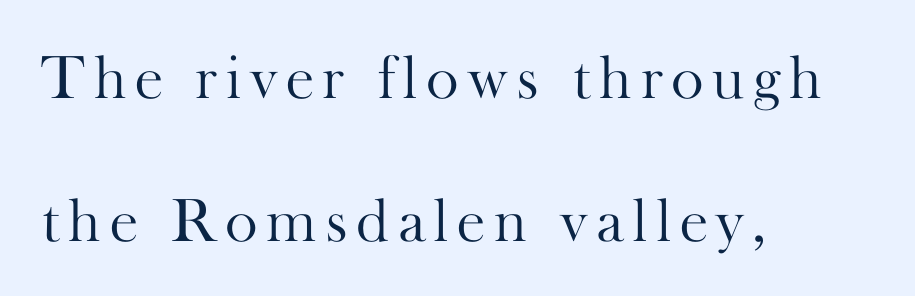
The image shows 62 px light serif type, upright; set left-aligned, loose line spacing (2.31x), not underlined; high stroke contrast and a small x-height.
